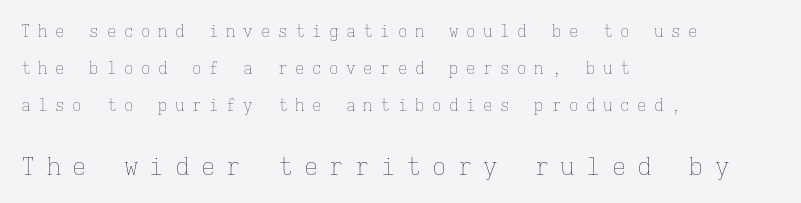
Between one letter and the next there's a generous, obvious gap. Type size steps up from the first block to the second. Is the block centered? No — it sits flush against the left margin. Is the type heavy? It reads as light-to-regular instead.
